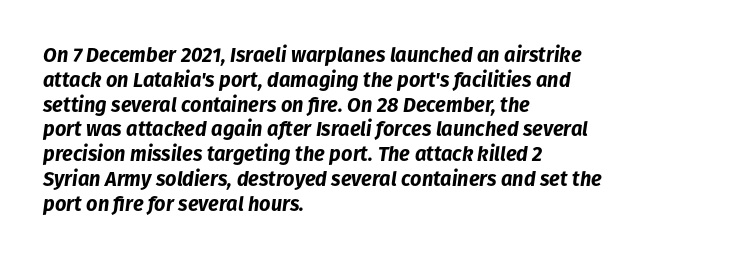
{"italic": "yes", "lean": "right", "slant_degrees": 8, "bold": "yes", "underline": "no", "align": "left", "line_spacing_ratio": 1.24, "letter_spacing": "normal", "letter_spacing_em": 0.0, "glyph_px": 20}
